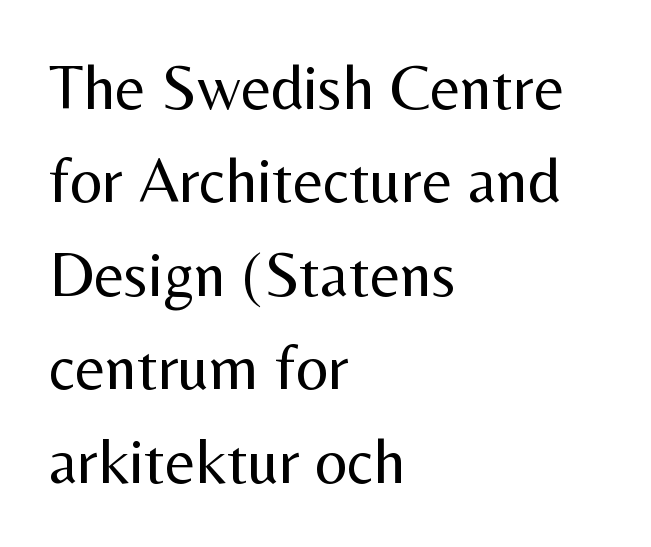
Successive baselines arrive at the customary interval. The weight would be labelled regular, book, light, or lighter still. This rendering uses left alignment, leaving the right contour irregular. The designer went with a sans here, leaving each stem footless. This rendering features lettering with no underline.
